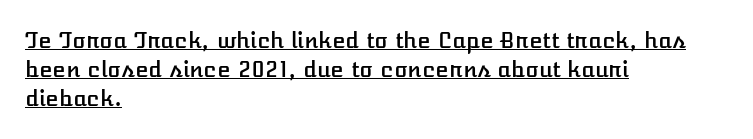
Q: Is the text italic (slanted)? A: No, it is upright.
Q: Is the text underlined? A: Yes.
Q: How is the paragraph aligned? A: Left-aligned.
Q: Is the spacing between letters normal or unusually wide? A: Normal.
Q: Is the spacing between lines tight, normal or loose? A: Normal.
